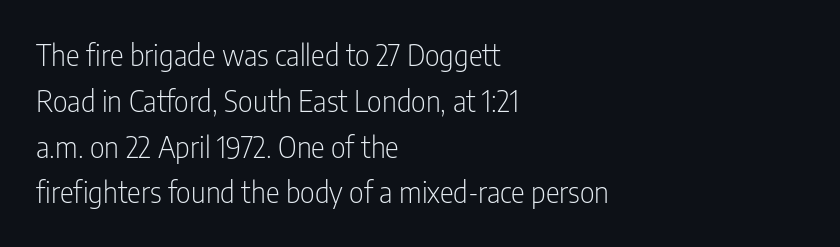
The line texture is even and compact thanks to regular tracking. The passage shown is typed in a proportional face where columns would drift. In CSS terms this would be text-align: left. Letters have the restrained weight of plain body copy at most. A bare baseline throughout the passage.
